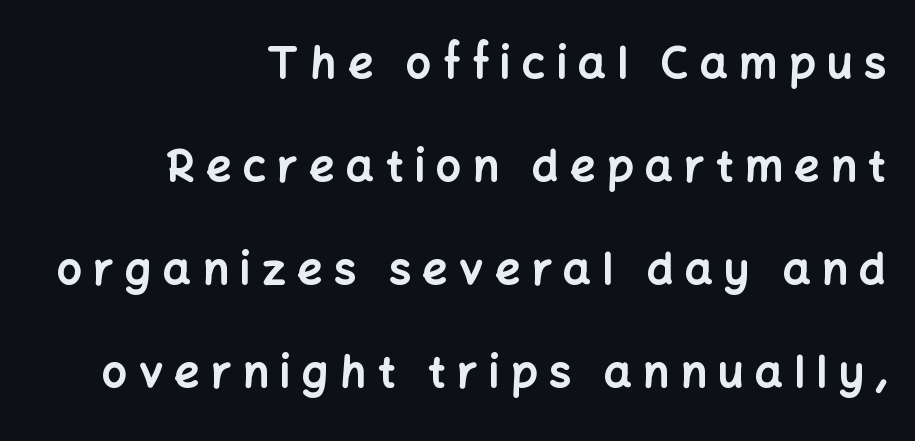
Is this a fixed-width face? No — the glyphs have proportional, varying widths. These lines were composed using upright roman letters. This sample uses a sans-serif face. Beneath every word, the page is bare. A typesetter would call this heavily tracked-out type. The space between consecutive lines is lavish.
